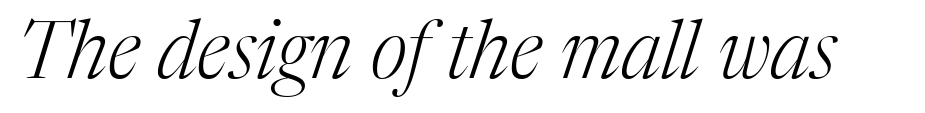
The image shows 80 px light serif type, italic (leaning right); set normal letter spacing, not underlined; medium stroke contrast and a medium x-height.
